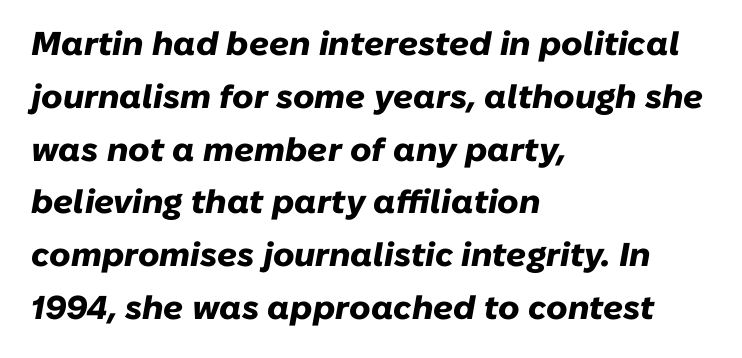
Designer's note — italics engaged. Weight check: bold — yes, fully. Check under the words: just untouched page. Each word holds together tightly as a unit, with standard inter-letter gaps. The designer left line spacing at the default. Line beginnings align vertically; line endings do not.
